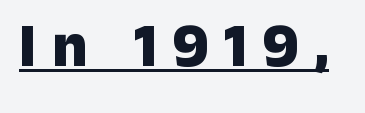
{"serif": "no", "italic": "no", "bold": "yes", "weight": "heavy", "width": "normal", "stroke_contrast": "low", "x_height": "medium", "monospaced": "no", "underline": "yes", "letter_spacing": "wide", "letter_spacing_em": 0.24, "glyph_px": 62}
